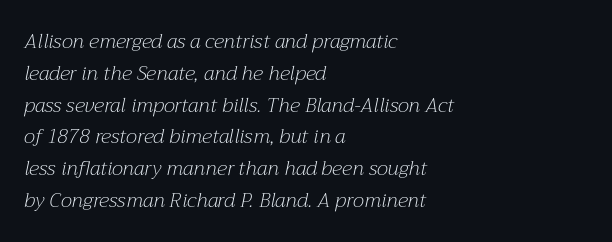
Q: Is the text bold? A: No.
Q: Is the text italic (slanted)? A: Yes, it leans right by about 12 degrees.
Q: Is the text underlined? A: No.
Q: How is the paragraph aligned? A: Left-aligned.
Q: Is the spacing between letters normal or unusually wide? A: Normal.
Q: Is the spacing between lines tight, normal or loose? A: Normal.
